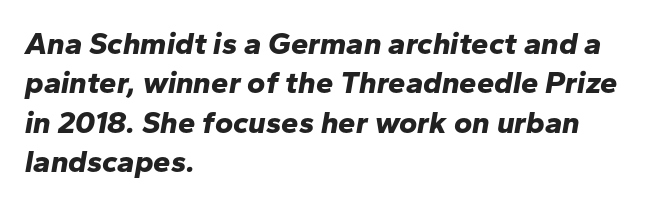
The image shows 31 px bold type, italic (leaning right); set left-aligned, normal line spacing (1.27x), normal letter spacing, not underlined; low stroke contrast and a medium x-height.
